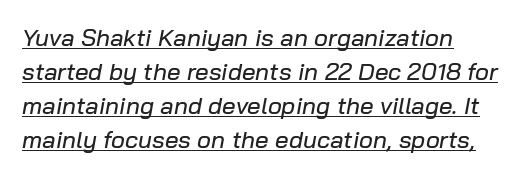
Q: Is the text italic (slanted)? A: Yes, it leans right by about 10 degrees.
Q: Is the text underlined? A: Yes.
Q: How is the paragraph aligned? A: Left-aligned.
Q: Is the spacing between letters normal or unusually wide? A: Normal.
Q: Is the spacing between lines tight, normal or loose? A: Normal.
